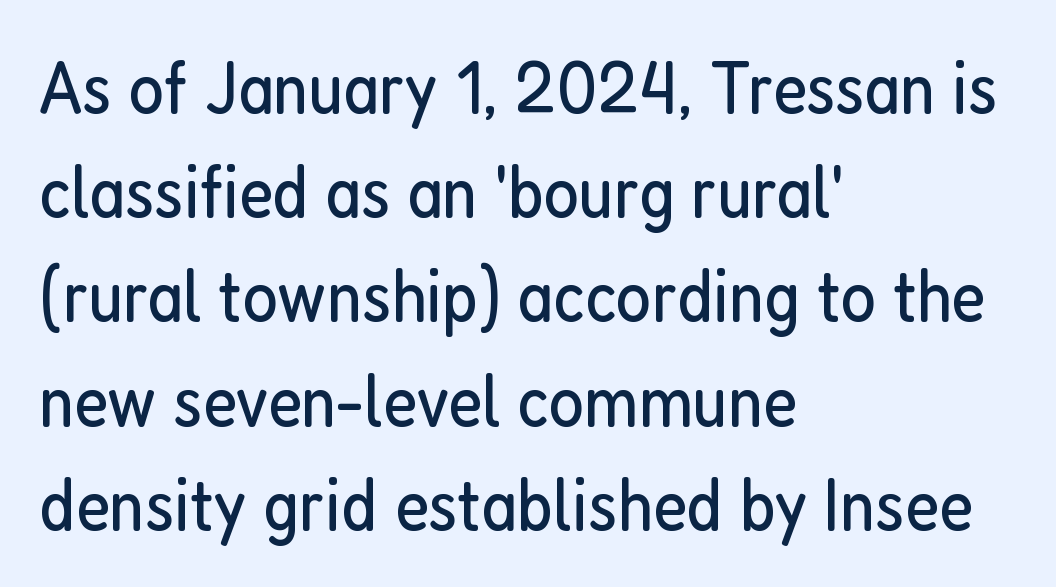
This sample is left-justified, so line endings fall wherever the words run out. Vertical stems look standard width or narrower in stroke. The line-height multiplier appears to be the usual default. The words here are not underlined. This rendering employs a face without finishing strokes, i.e., a sans-serif.
